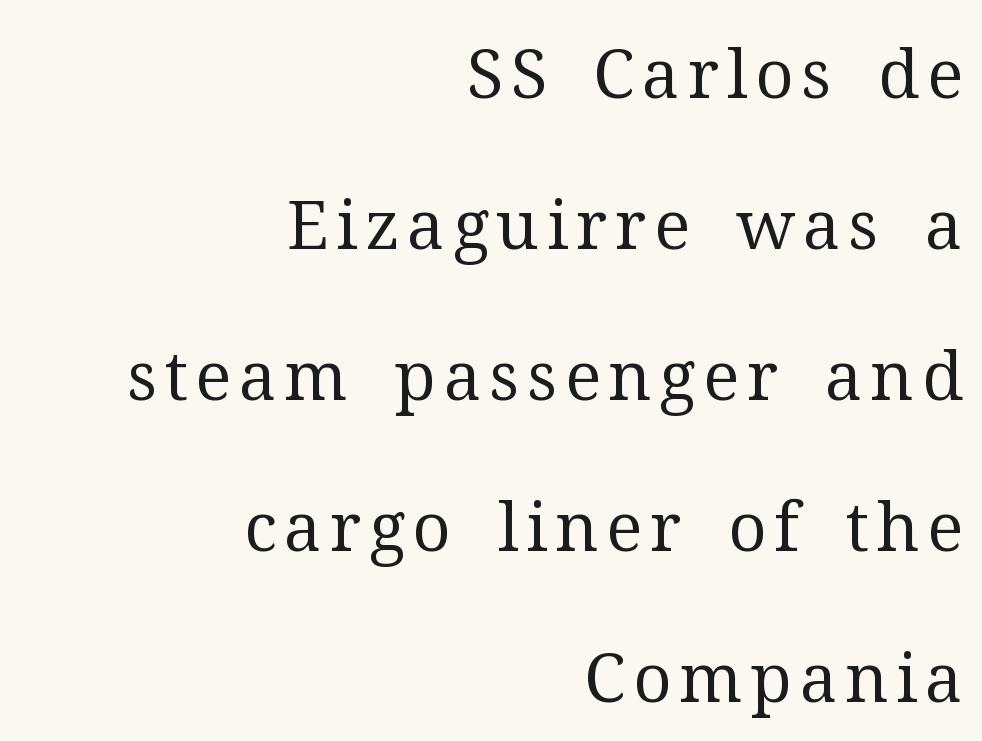
{"serif": "yes", "italic": "no", "bold": "no", "weight": "regular", "width": "normal", "stroke_contrast": "medium", "x_height": "medium", "monospaced": "no", "underline": "no", "align": "right", "line_spacing": "loose", "line_spacing_ratio": 2.22, "glyph_px": 68}
